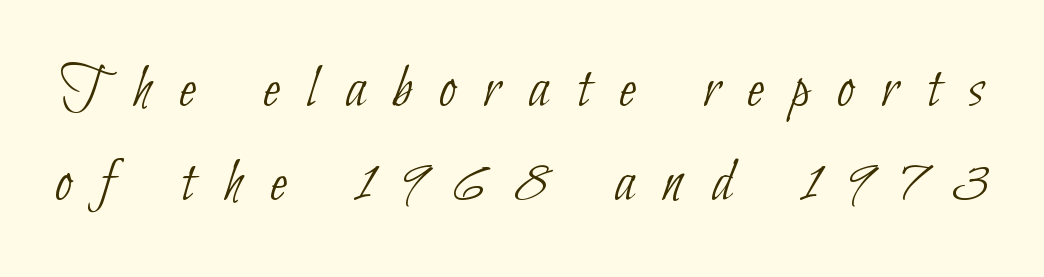
The image shows 62 px thin, condensed sans-serif type; set normal line spacing (1.52x), unusually wide letter spacing (+0.45 em), not underlined; low stroke contrast and a small x-height.
